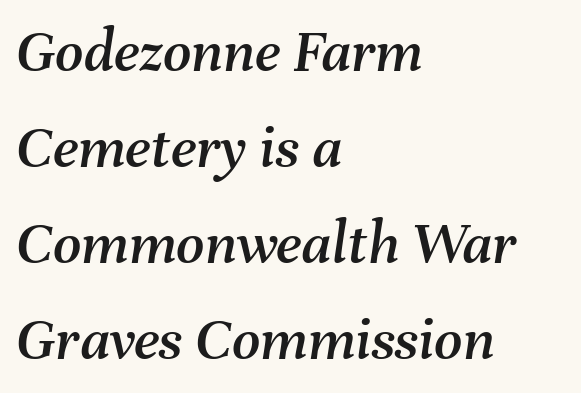
Q: Is the text italic (slanted)? A: Yes, it leans right by about 8 degrees.
Q: Is the text underlined? A: No.
Q: How is the paragraph aligned? A: Left-aligned.
Q: Is the spacing between letters normal or unusually wide? A: Normal.
Q: Is the spacing between lines tight, normal or loose? A: Normal.
Q: Width (condensed, normal, or wide)? A: Normal.
Q: Stroke contrast? A: Medium.
Q: x-height? A: Medium.
Q: Monospaced? A: No.
